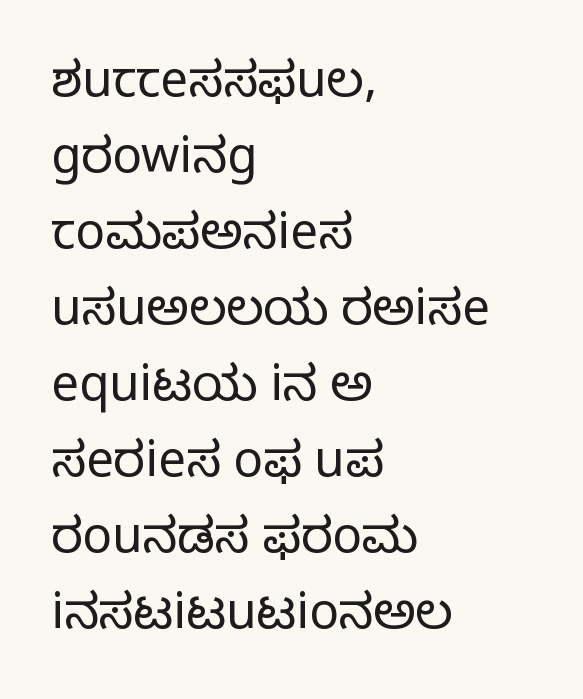
Q: Is the text bold? A: No.
Q: Is the text italic (slanted)? A: No, it is upright.
Q: Is the typeface a serif or a sans-serif typeface? A: Sans-serif.
Q: Is the text underlined? A: No.
Q: How is the paragraph aligned? A: Left-aligned.
Q: Is the spacing between letters normal or unusually wide? A: Normal.
Q: Is the spacing between lines tight, normal or loose? A: Normal.
Q: Width (condensed, normal, or wide)? A: Normal.
Q: Stroke contrast? A: Low.
Q: x-height? A: Medium.
Q: Monospaced? A: No.
